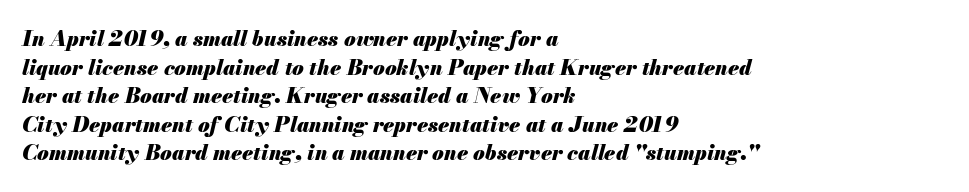
{"italic": "yes", "lean": "right", "slant_degrees": 13, "bold": "yes", "underline": "no", "align": "left", "line_spacing": "normal", "line_spacing_ratio": 1.36, "letter_spacing": "normal", "letter_spacing_em": 0.0, "glyph_px": 21}
